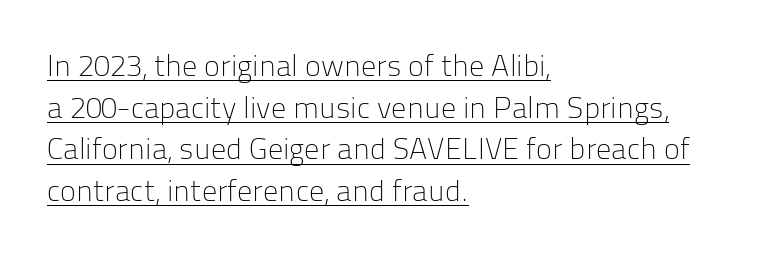
The image shows 30 px light sans-serif type, upright; set left-aligned, normal line spacing (1.39x), normal letter spacing, underlined; low stroke contrast and a medium x-height.
